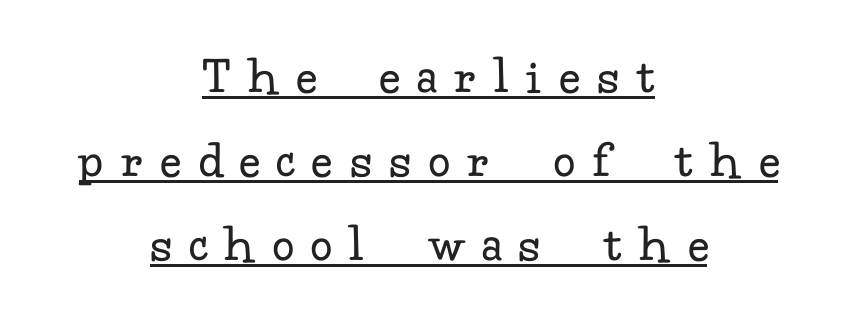
Weight class: somewhere from thin through regular. Note the varied advance widths — an 'i' is clearly narrower than an 'm'. The designer went with a serif here, giving each stem small feet. A baseline rule has been typeset under these characters. Students, note that the glyphs here are deliberately spaced far apart. The lines in this sample share a center point and differ in where they start and stop.
